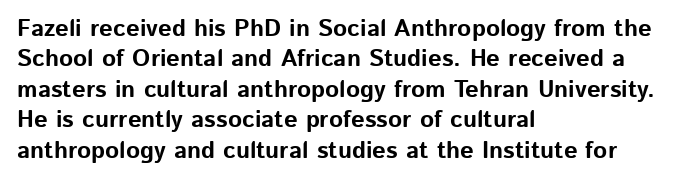
Q: Is the text bold? A: Yes.
Q: Is the text italic (slanted)? A: No, it is upright.
Q: Is the text underlined? A: No.
Q: How is the paragraph aligned? A: Left-aligned.
Q: Is the spacing between letters normal or unusually wide? A: Normal.
Q: Is the spacing between lines tight, normal or loose? A: Normal.
